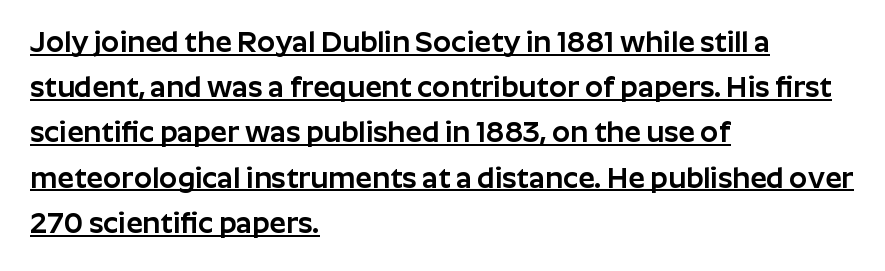
Glance below the letters and you will spot a drawn line. The paragraph has a hard left edge and a soft right edge. Nope, no serifs anywhere on these letters. The line texture is even and compact thanks to regular tracking. The letters stand straight up with perfectly vertical stems. The designer left line spacing at the default.
